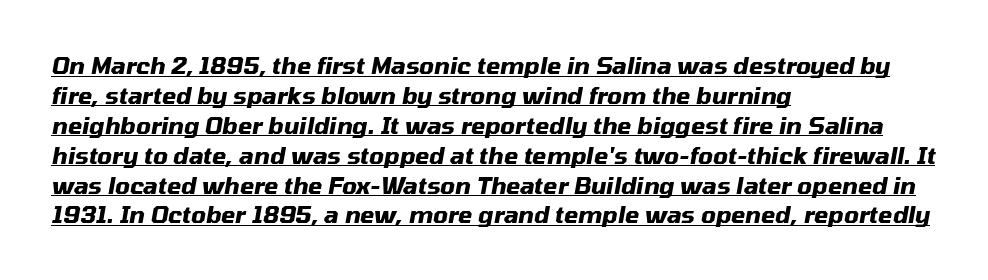
Q: Is the text bold? A: Yes.
Q: Is the text italic (slanted)? A: Yes, it leans right by about 10 degrees.
Q: Is the text underlined? A: Yes.
Q: How is the paragraph aligned? A: Left-aligned.
Q: Is the spacing between letters normal or unusually wide? A: Normal.
Q: Is the spacing between lines tight, normal or loose? A: Normal.
